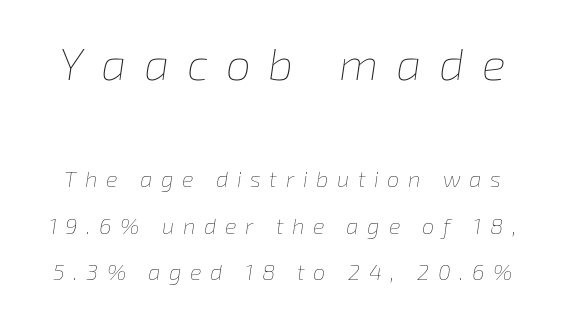
The image shows 45 px thin type, italic (leaning right); set loose line spacing (2.1x), unusually wide letter spacing (+0.39 em), not underlined; the first (top) block is 2.05x larger; low stroke contrast and a medium x-height.
